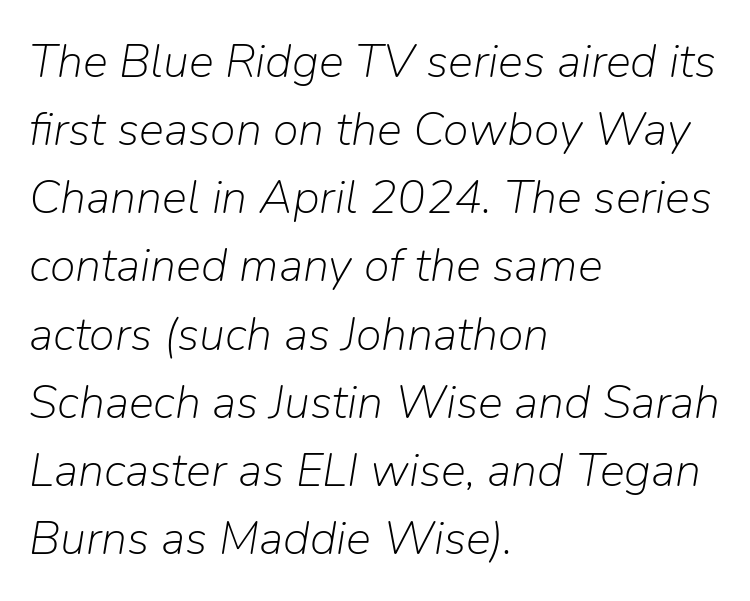
The image shows 47 px light type, italic (leaning right); set left-aligned, normal line spacing (1.45x), normal letter spacing, not underlined; low stroke contrast and a medium x-height.
